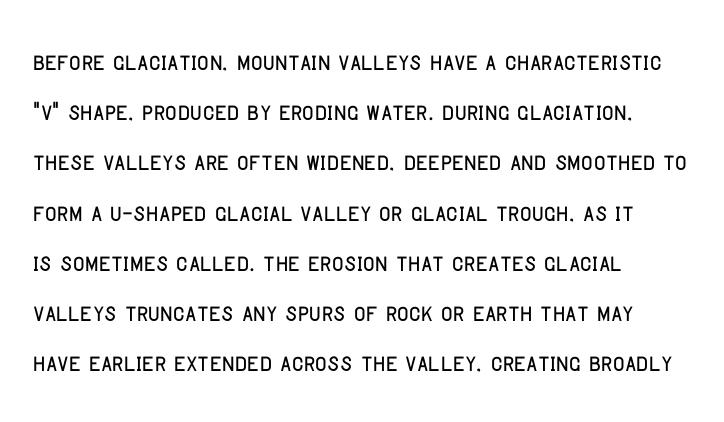
{"serif": "no", "italic": "no", "width": "condensed", "stroke_contrast": "low", "x_height": "large", "monospaced": "no", "underline": "no", "align": "left", "line_spacing": "normal", "line_spacing_ratio": 1.57, "letter_spacing": "normal", "letter_spacing_em": 0.0, "glyph_px": 32}
